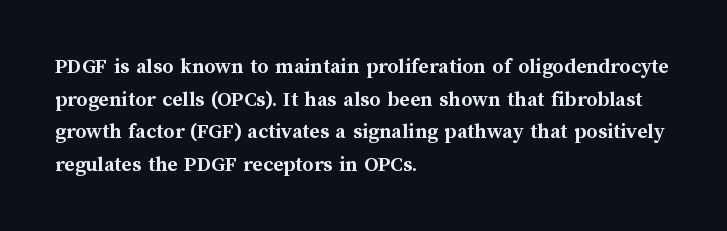
{"italic": "no", "bold": "yes", "underline": "no", "align": "left", "line_spacing": "normal", "line_spacing_ratio": 1.48, "letter_spacing": "normal", "letter_spacing_em": 0.0, "glyph_px": 22}
